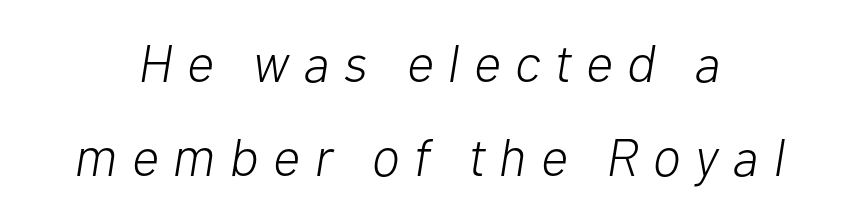
Q: Is the text bold? A: No.
Q: Is the text italic (slanted)? A: Yes, it leans right by about 10 degrees.
Q: Is the text underlined? A: No.
Q: Is the spacing between letters normal or unusually wide? A: Unusually wide.
Q: Width (condensed, normal, or wide)? A: Normal.
Q: Stroke contrast? A: Low.
Q: x-height? A: Medium.
Q: Monospaced? A: No.
